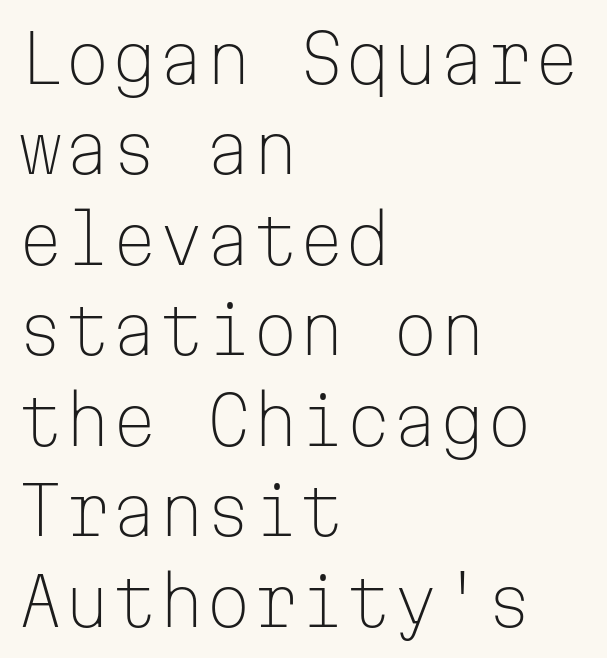
{"serif": "no", "italic": "no", "bold": "no", "weight": "light", "width": "normal", "stroke_contrast": "low", "x_height": "medium", "monospaced": "yes", "underline": "no", "align": "left", "line_spacing": "normal", "line_spacing_ratio": 1.35, "letter_spacing": "normal", "letter_spacing_em": 0.0, "glyph_px": 67}
